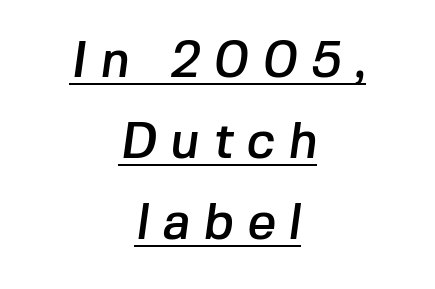
{"serif": "no", "width": "normal", "stroke_contrast": "low", "x_height": "medium", "monospaced": "no", "underline": "yes", "align": "center", "line_spacing": "normal", "line_spacing_ratio": 1.62, "letter_spacing": "wide", "letter_spacing_em": 0.27, "glyph_px": 50}
